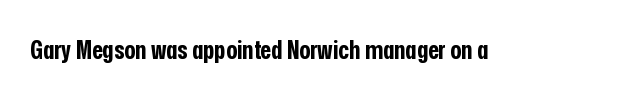
The image shows 26 px bold type, upright; set normal letter spacing, not underlined.
